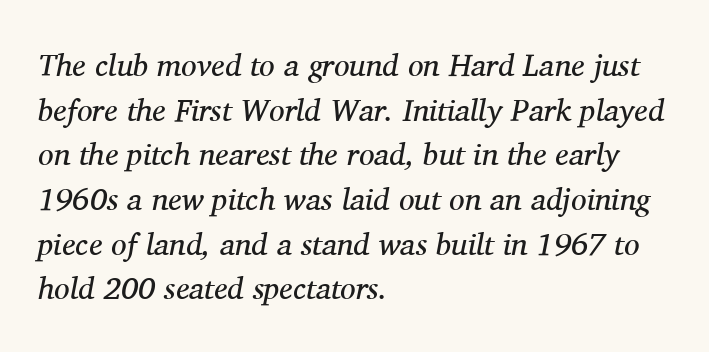
A quiet, ordinary-to-light weight characterises the typeface. This sample is left-justified, so line endings fall wherever the words run out. Think of a printed novel: that variable character pitch is what you see here. Nothing unusual about the tracking: characters are spaced as the font intends. The face used here has a pronounced slope to its letters. Descenders are the only things crossing below the line.
